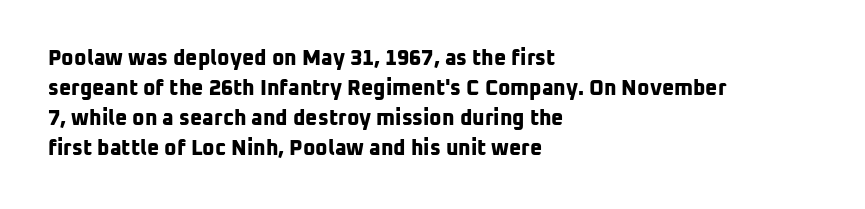
Q: Is the text bold? A: Yes.
Q: Is the text underlined? A: No.
Q: How is the paragraph aligned? A: Left-aligned.
Q: Is the spacing between letters normal or unusually wide? A: Normal.
Q: Is the spacing between lines tight, normal or loose? A: Normal.
